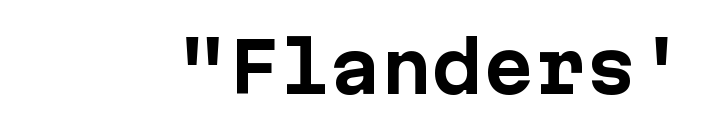
The image shows 68 px bold sans-serif type, upright; set normal letter spacing, not underlined; low stroke contrast and a medium x-height.
